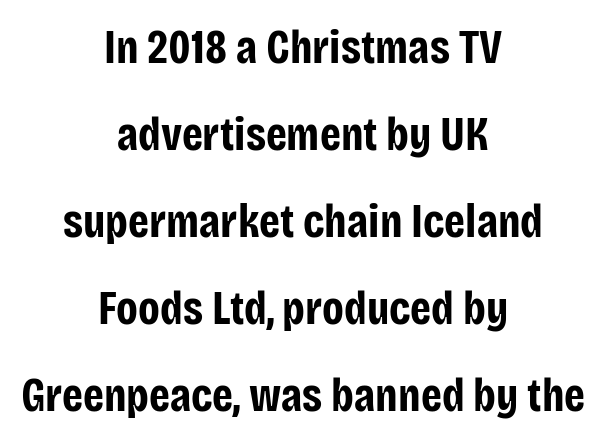
{"serif": "no", "italic": "no", "bold": "yes", "weight": "bold", "width": "condensed", "stroke_contrast": "low", "x_height": "large", "monospaced": "no", "underline": "no", "align": "center", "line_spacing_ratio": 1.85, "letter_spacing": "normal", "letter_spacing_em": 0.0, "glyph_px": 47}
